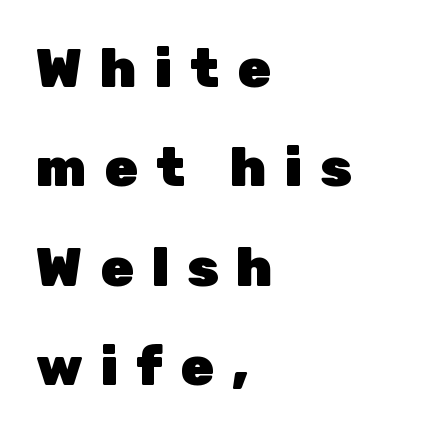
Spacing verdict: proportional, widths tailored to each character. Descenders hang freely into open space. A typesetter would label this face a sans. Casual observation: everything's shoved over to the left. Typographic density is high because the face is bold. Display-style spreading of the glyphs; the letterfit is very open.
